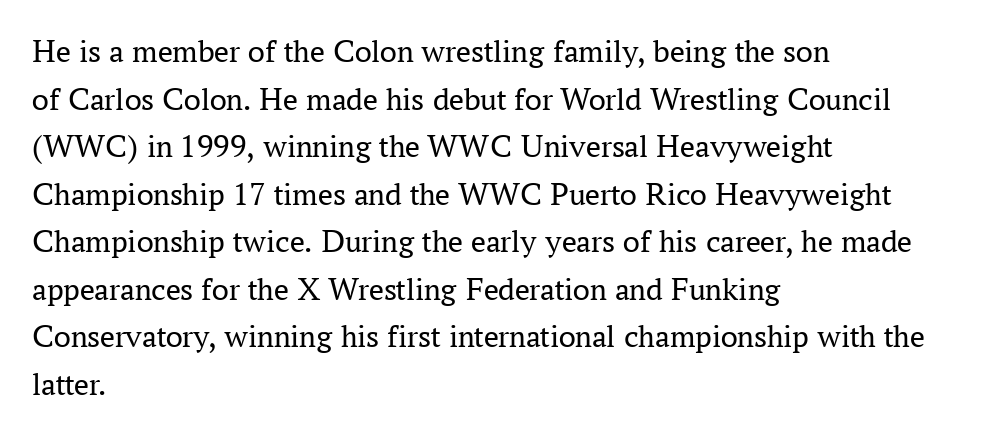
{"serif": "yes", "italic": "no", "bold": "no", "weight": "regular", "width": "normal", "stroke_contrast": "medium", "x_height": "medium", "monospaced": "no", "underline": "no", "align": "left", "line_spacing": "normal", "line_spacing_ratio": 1.44, "letter_spacing": "normal", "letter_spacing_em": 0.0, "glyph_px": 33}
